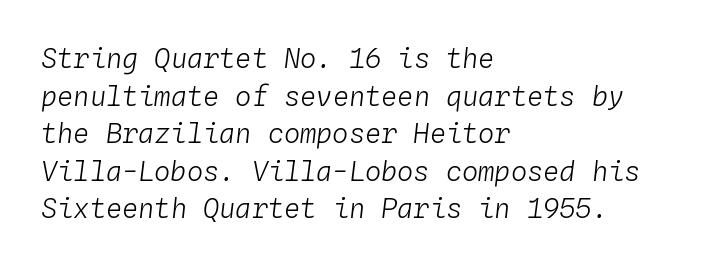
Anything drawn beneath the words? Only blank space. Compared with ordinary roman type, these characters are visibly tilted. Line beginnings align vertically; line endings do not. The gaps between neighbouring characters are ordinary and unremarkable. Nothing heavy about these letters — not bold at all.
